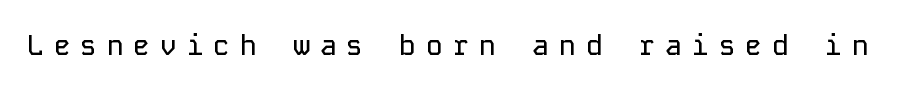
The image shows 28 px sans-serif type, upright, monospaced; set unusually wide letter spacing (+0.35 em), not underlined; low stroke contrast and a medium x-height.
